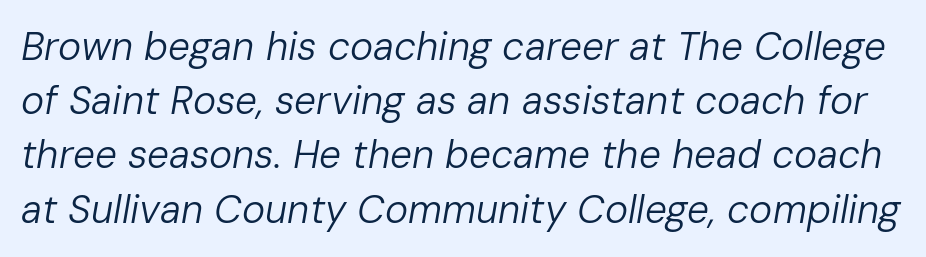
{"italic": "yes", "lean": "right", "slant_degrees": 10, "bold": "no", "weight": "regular", "width": "normal", "stroke_contrast": "low", "x_height": "medium", "monospaced": "no", "underline": "no", "line_spacing": "normal", "line_spacing_ratio": 1.39, "letter_spacing": "normal", "letter_spacing_em": 0.0, "glyph_px": 39}
